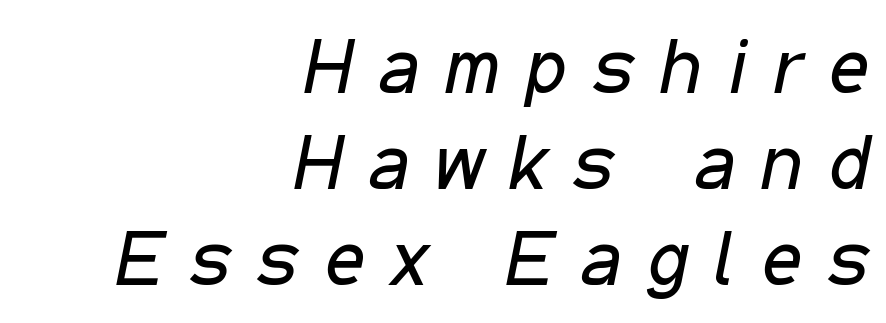
The image shows 77 px regular-weight, condensed type, italic (leaning right); set right-aligned, normal line spacing (1.25x), unusually wide letter spacing (+0.35 em), not underlined; low stroke contrast and a medium x-height.
